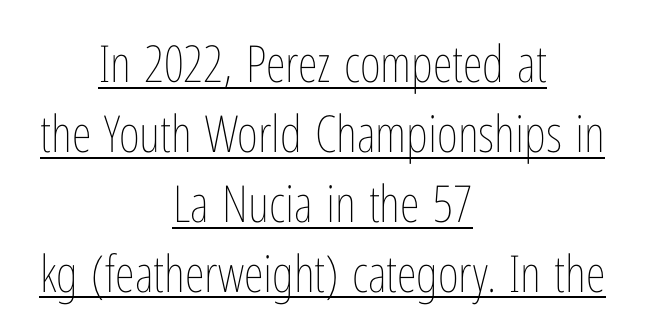
{"italic": "no", "bold": "no", "weight": "thin", "width": "condensed", "stroke_contrast": "low", "x_height": "medium", "monospaced": "no", "underline": "yes", "align": "center", "line_spacing": "normal", "line_spacing_ratio": 1.37, "letter_spacing": "normal", "letter_spacing_em": 0.0, "glyph_px": 51}
